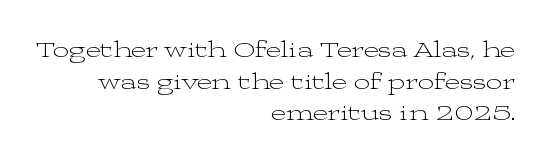
Observe the ordinary spacing: letters are neighbours, not strangers. The designer left line spacing at the default. The foot of each line stays bare and open. Leftover space on each line is placed entirely before the opening word.
